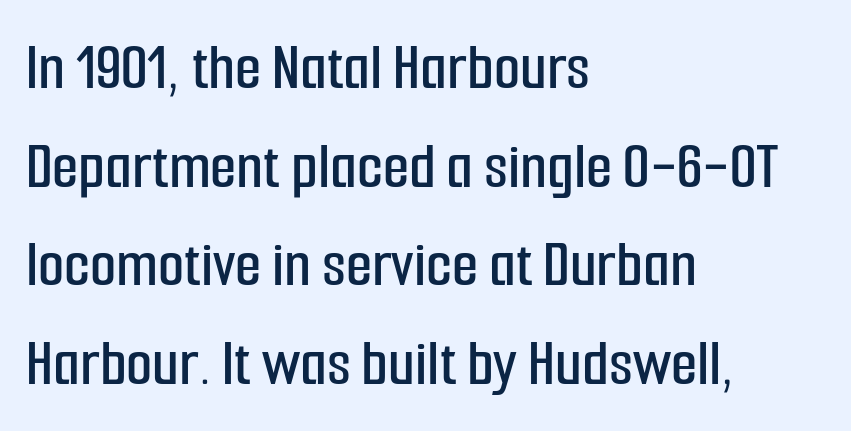
The image shows 68 px condensed sans-serif type, upright; set left-aligned, normal line spacing (1.45x), normal letter spacing, not underlined; low stroke contrast and a medium x-height.
